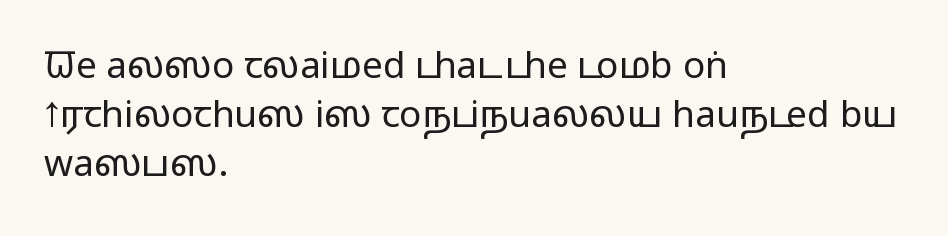
Successive baselines arrive at the customary interval. The lettering holds an erect, upright posture throughout. The rendering shows plain stroke endings on the letterforms — a sans-serif design. Layout note: lines flush left.
